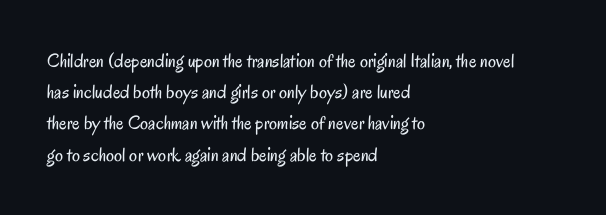
Between one letter and the next there's only the usual sliver of space. Letters rest on an invisible, unmarked baseline. Does the copy run flush right? No — it runs flush left. Nothing heavy about these letters — not bold at all.
